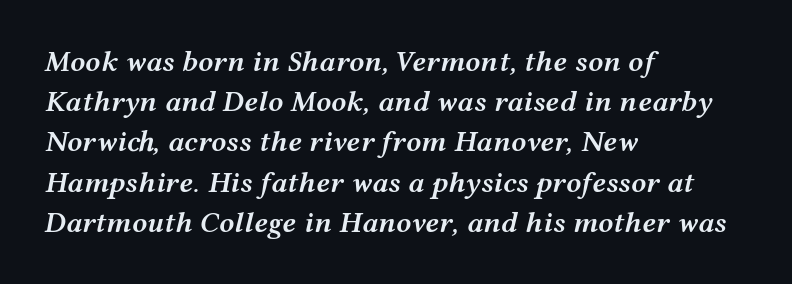
The image shows 30 px semibold, wide type, italic (leaning right); set left-aligned, normal line spacing (1.34x), normal letter spacing, not underlined; medium stroke contrast and a medium x-height.
